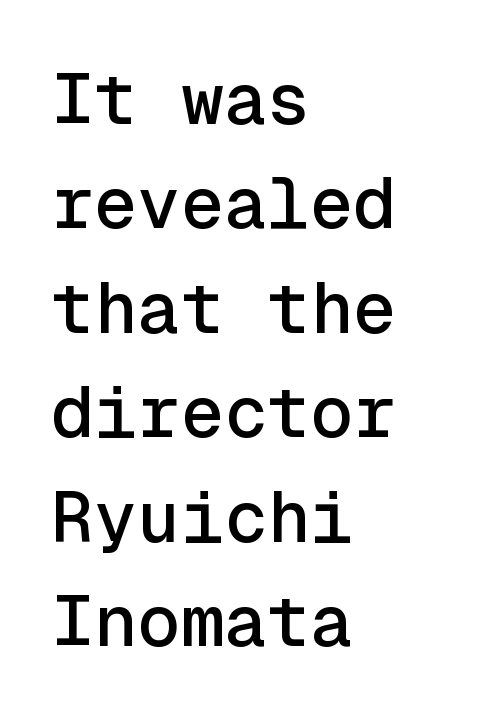
Q: Is the text italic (slanted)? A: No, it is upright.
Q: Is the typeface a serif or a sans-serif typeface? A: Sans-serif.
Q: Is the text underlined? A: No.
Q: How is the paragraph aligned? A: Left-aligned.
Q: Is the spacing between letters normal or unusually wide? A: Normal.
Q: Is the spacing between lines tight, normal or loose? A: Normal.
Q: Width (condensed, normal, or wide)? A: Normal.
Q: x-height? A: Medium.
Q: Monospaced? A: Yes.
